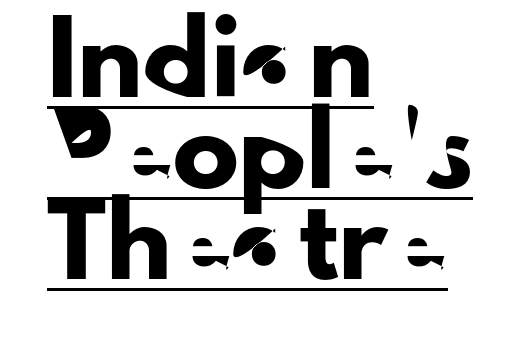
The image shows 66 px sans-serif type, upright; set left-aligned, normal line spacing (1.38x), normal letter spacing, underlined; low stroke contrast and a small x-height.
